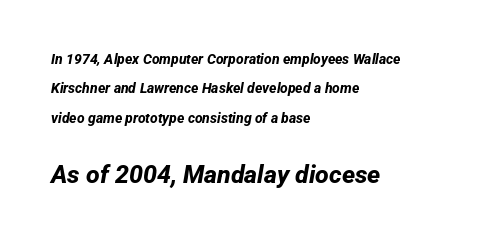
{"bold": "yes", "underline": "no", "align": "left", "line_spacing": "loose", "line_spacing_ratio": 2.09, "letter_spacing": "normal", "letter_spacing_em": 0.0, "larger_block": "second", "size_ratio": 1.79, "glyph_px": 25}
